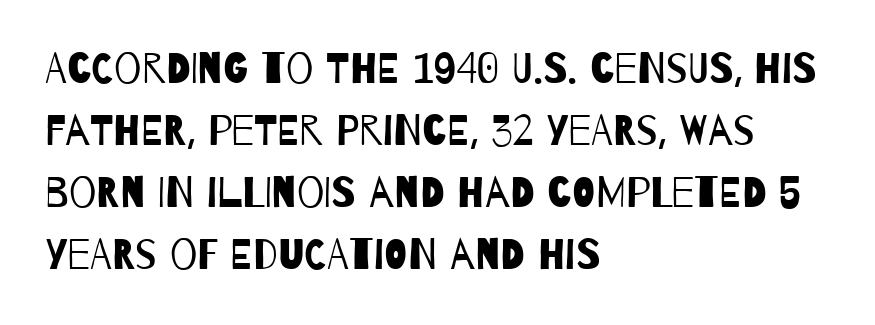
{"serif": "no", "bold": "no", "weight": "regular", "width": "condensed", "stroke_contrast": "low", "x_height": "large", "monospaced": "no", "underline": "no", "align": "left", "line_spacing": "normal", "line_spacing_ratio": 1.44, "letter_spacing": "normal", "letter_spacing_em": 0.0, "glyph_px": 43}
